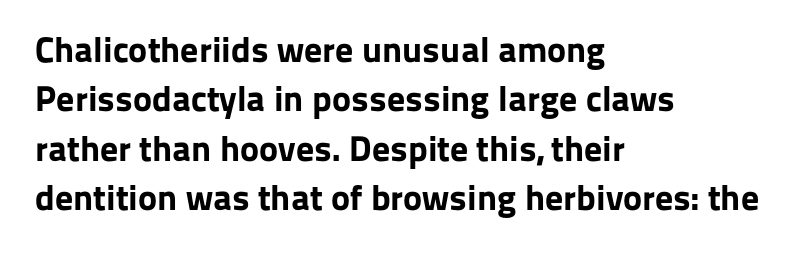
The image shows 36 px bold sans-serif type, upright; set left-aligned, normal line spacing (1.37x), normal letter spacing, not underlined; low stroke contrast and a medium x-height.
